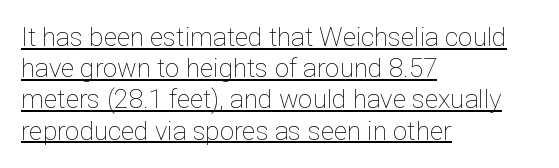
{"italic": "no", "bold": "no", "underline": "yes", "align": "left", "line_spacing_ratio": 1.2, "letter_spacing": "normal", "letter_spacing_em": 0.0, "glyph_px": 26}
